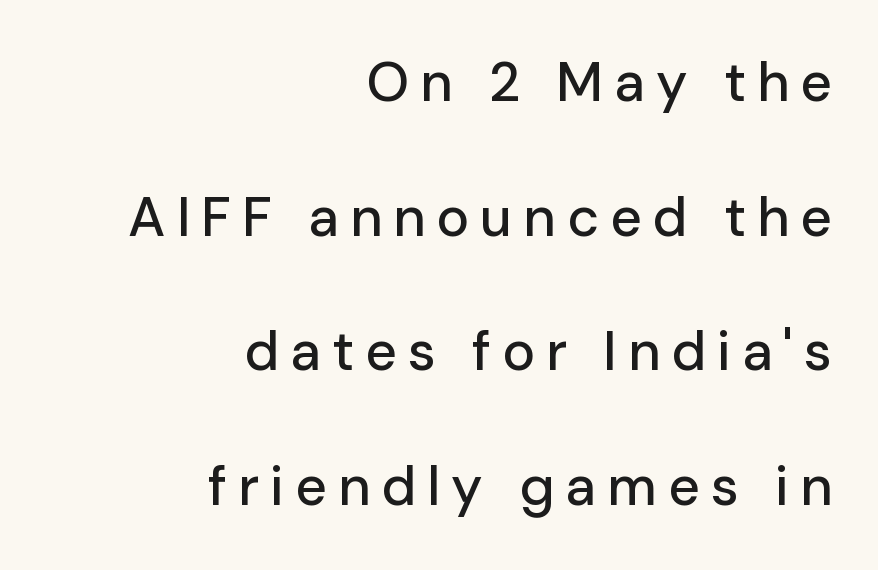
{"serif": "no", "italic": "no", "width": "normal", "stroke_contrast": "low", "x_height": "medium", "monospaced": "no", "underline": "no", "align": "right", "line_spacing": "loose", "line_spacing_ratio": 2.45, "letter_spacing": "wide", "letter_spacing_em": 0.2, "glyph_px": 55}
